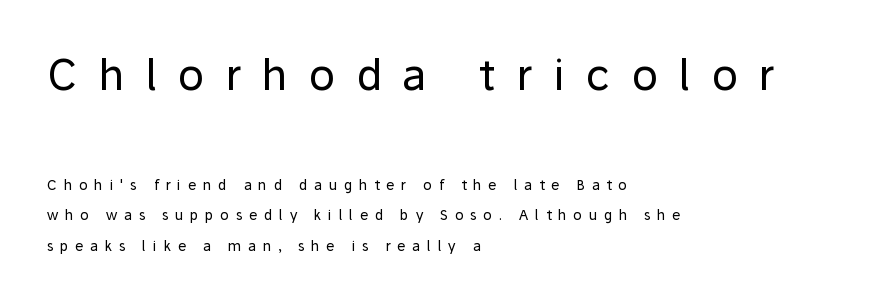
The image shows 43 px regular-weight sans-serif type, upright; set left-aligned, loose line spacing (2.19x), unusually wide letter spacing (+0.48 em), not underlined; the first (top) block is 3.07x larger; low stroke contrast and a medium x-height.
